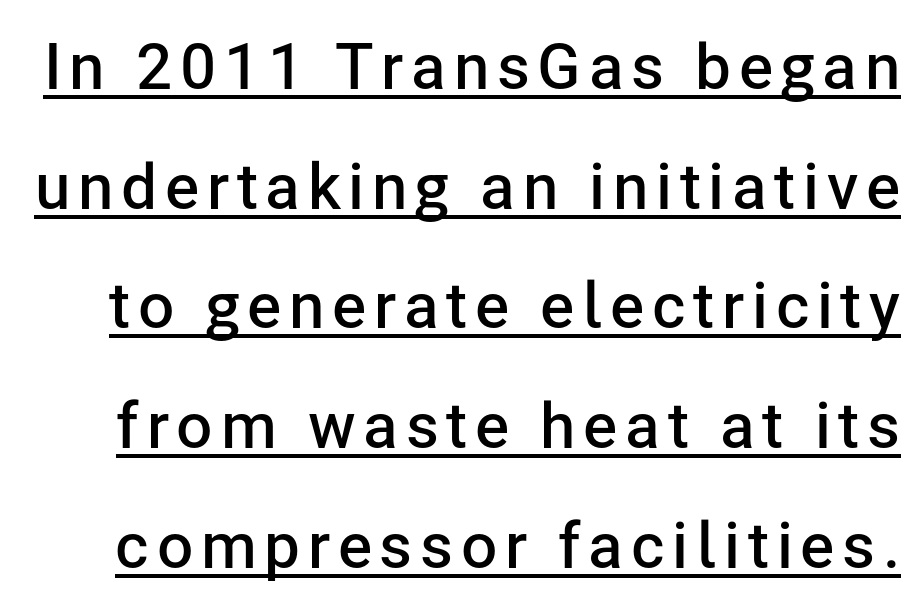
Q: Is the text bold? A: Semi-bold.
Q: Is the text italic (slanted)? A: No, it is upright.
Q: Is the typeface a serif or a sans-serif typeface? A: Sans-serif.
Q: Is the text underlined? A: Yes.
Q: Width (condensed, normal, or wide)? A: Normal.
Q: Stroke contrast? A: Low.
Q: x-height? A: Medium.
Q: Monospaced? A: No.
